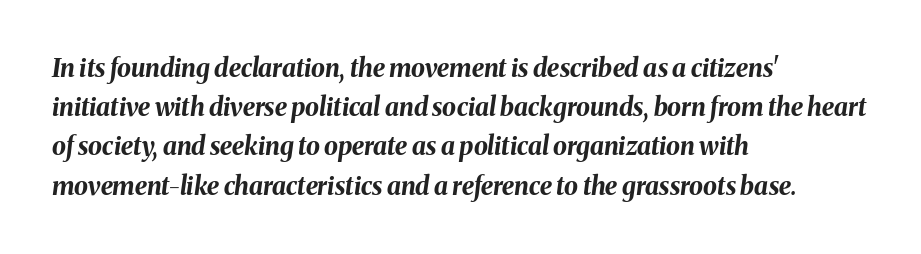
{"italic": "yes", "lean": "right", "slant_degrees": 8, "bold": "yes", "underline": "no", "align": "left", "line_spacing": "normal", "line_spacing_ratio": 1.57, "letter_spacing": "normal", "letter_spacing_em": 0.0, "glyph_px": 25}
